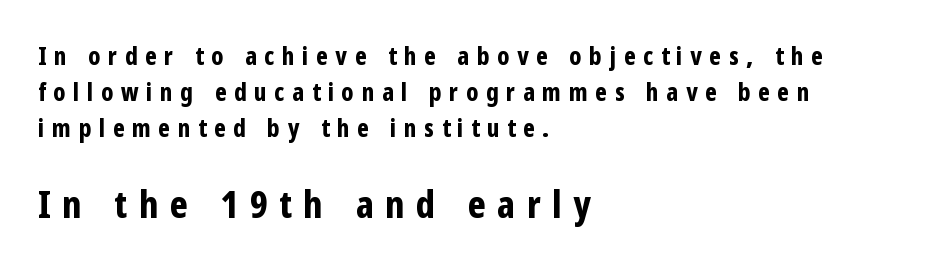
The image shows 38 px bold, condensed sans-serif type, upright; set left-aligned, normal line spacing (1.45x), unusually wide letter spacing (+0.3 em), not underlined; the second (bottom) block is 1.52x larger; low stroke contrast and a medium x-height.
